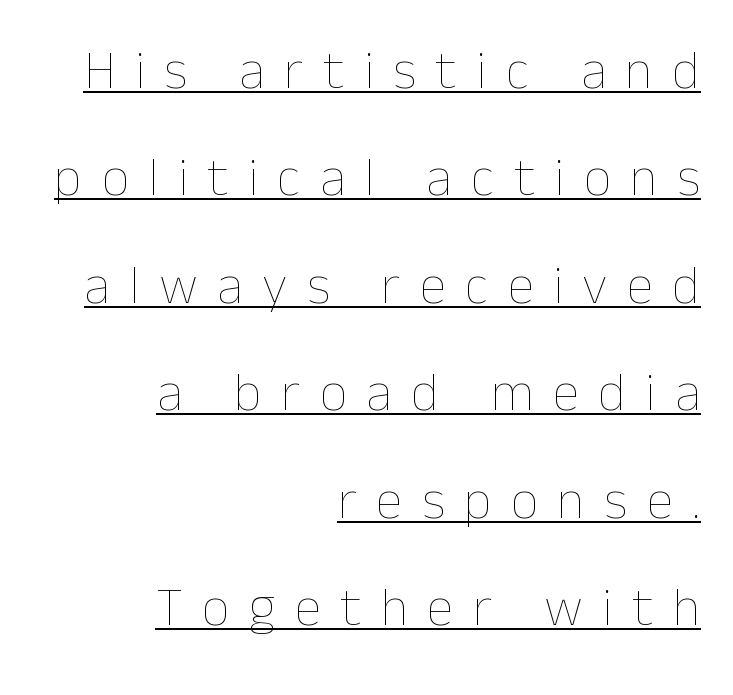
Q: Is the text bold? A: No.
Q: Is the text italic (slanted)? A: No, it is upright.
Q: Is the text underlined? A: Yes.
Q: How is the paragraph aligned? A: Right-aligned.
Q: Is the spacing between letters normal or unusually wide? A: Unusually wide.
Q: Is the spacing between lines tight, normal or loose? A: Loose.
Q: Width (condensed, normal, or wide)? A: Normal.
Q: Stroke contrast? A: Low.
Q: x-height? A: Medium.
Q: Monospaced? A: No.
